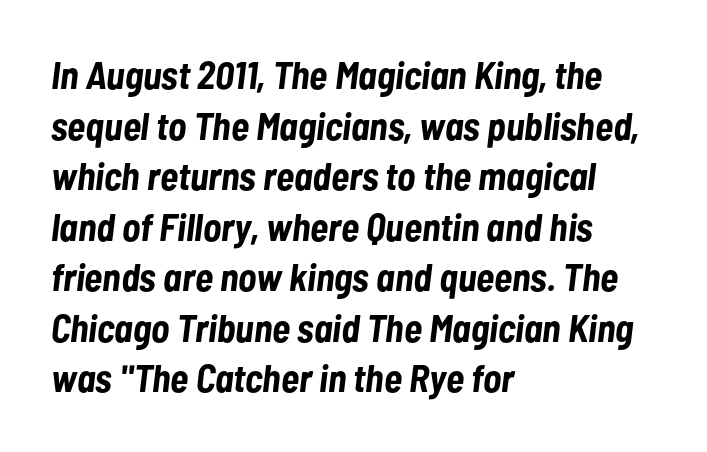
The face used here has the dense, thick strokes of a bold. The type is set solid horizontally, with unmodified tracking. The space beneath each line is pristine and unruled. Is there much room between lines? A standard amount, neither cramped nor airy. The rendering applies a slant to the glyphs. Where is the straight margin? On the left.
